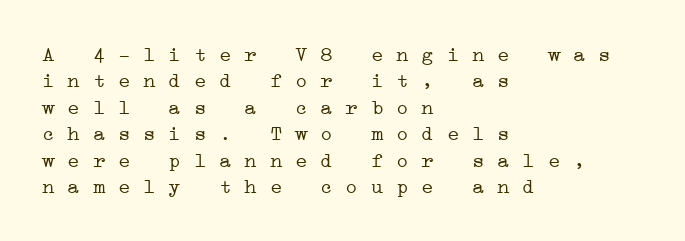
The image shows 21 px text type; set left-aligned, normal line spacing (1.26x), normal letter spacing, not underlined.
